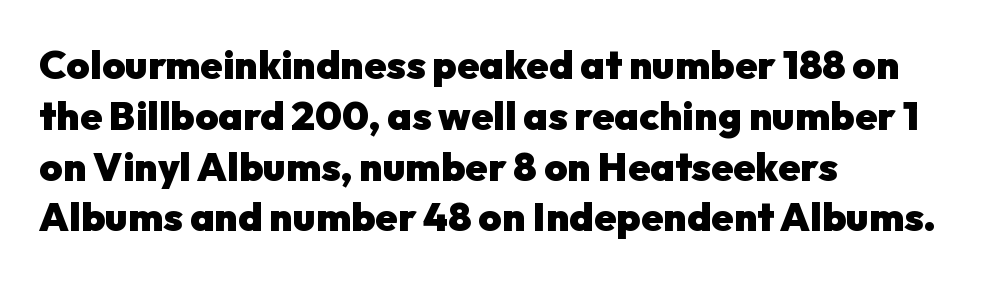
The image shows 40 px heavy sans-serif type, upright; set left-aligned, normal line spacing (1.27x), normal letter spacing, not underlined; low stroke contrast and a medium x-height.
